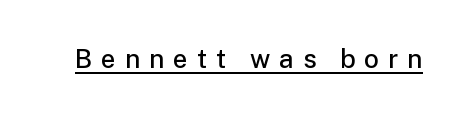
{"italic": "no", "bold": "semi", "underline": "yes", "letter_spacing": "wide", "letter_spacing_em": 0.34, "glyph_px": 26}
